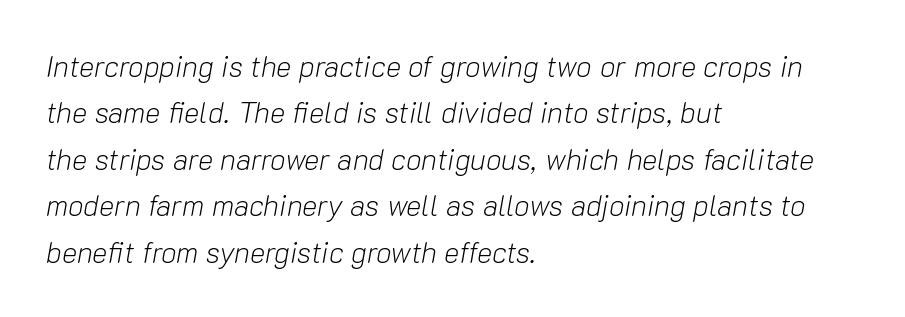
{"italic": "yes", "lean": "right", "slant_degrees": 10, "bold": "no", "weight": "light", "width": "normal", "stroke_contrast": "low", "x_height": "medium", "monospaced": "no", "underline": "no", "align": "left", "line_spacing": "normal", "line_spacing_ratio": 1.6, "letter_spacing": "normal", "letter_spacing_em": 0.0, "glyph_px": 29}
